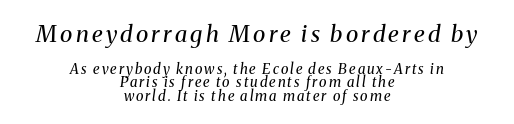
The image shows 23 px text type, italic (leaning right); set centered, tight line spacing (0.97x), not underlined; the first (top) block is 1.64x larger.
